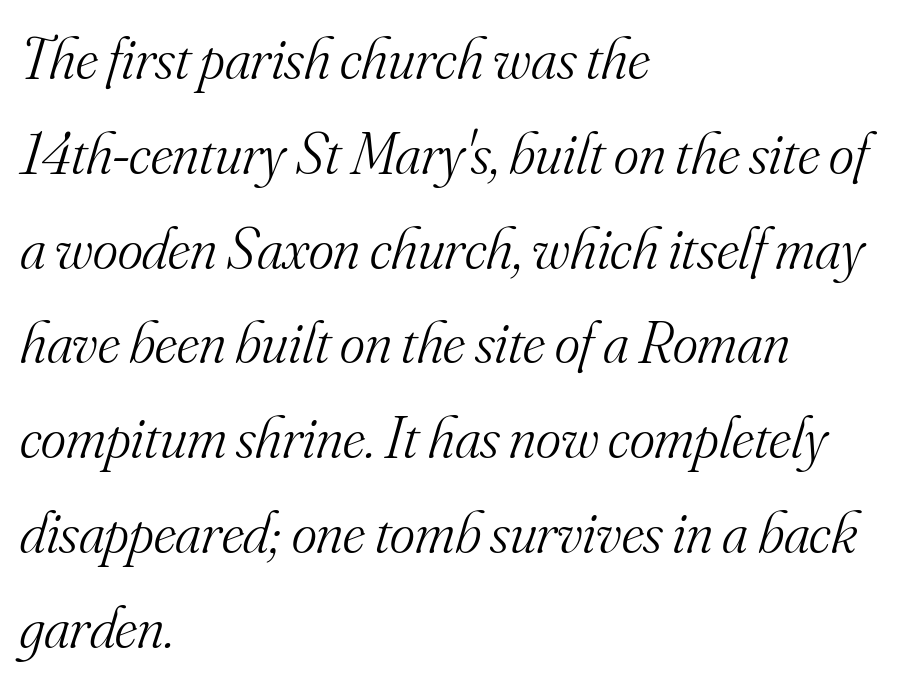
{"serif": "yes", "italic": "yes", "lean": "right", "slant_degrees": 16, "bold": "no", "weight": "light", "width": "normal", "stroke_contrast": "medium", "x_height": "small", "monospaced": "no", "underline": "no", "align": "left", "line_spacing": "normal", "line_spacing_ratio": 1.58, "letter_spacing": "normal", "letter_spacing_em": 0.0, "glyph_px": 60}
